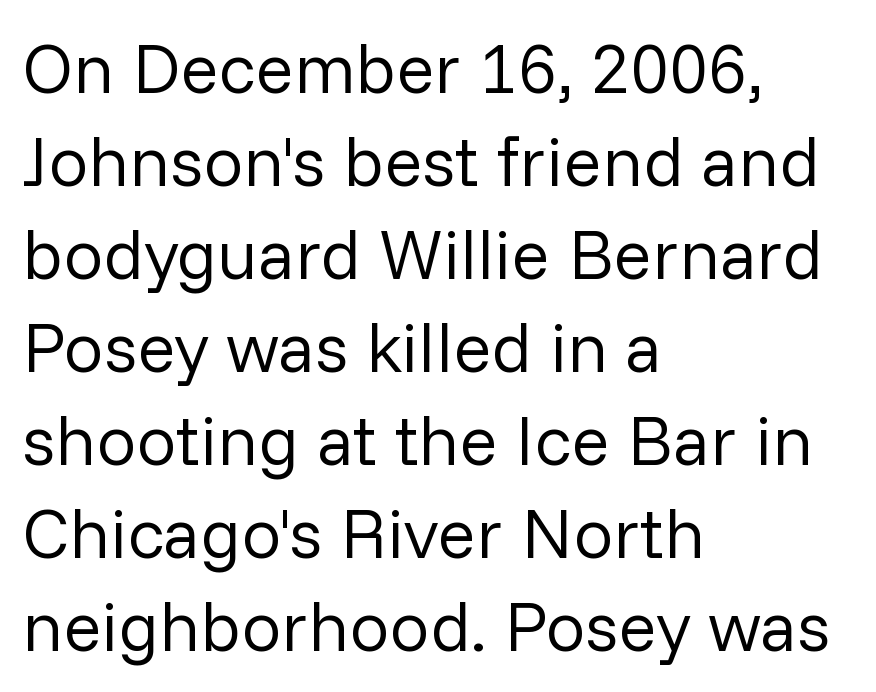
The image shows 71 px regular-weight sans-serif type, upright; set left-aligned, normal line spacing (1.31x), normal letter spacing, not underlined; low stroke contrast and a medium x-height.
